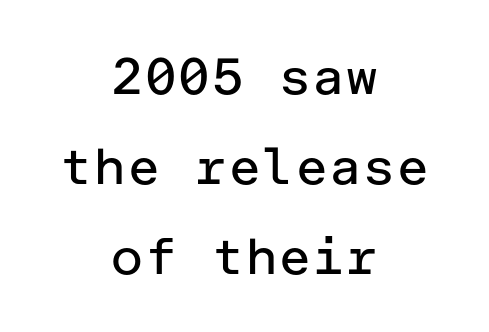
Q: Is the text bold? A: No.
Q: Is the text italic (slanted)? A: No, it is upright.
Q: Is the typeface a serif or a sans-serif typeface? A: Sans-serif.
Q: Is the text underlined? A: No.
Q: How is the paragraph aligned? A: Centered.
Q: Is the spacing between letters normal or unusually wide? A: Normal.
Q: Width (condensed, normal, or wide)? A: Normal.
Q: Stroke contrast? A: Low.
Q: x-height? A: Medium.
